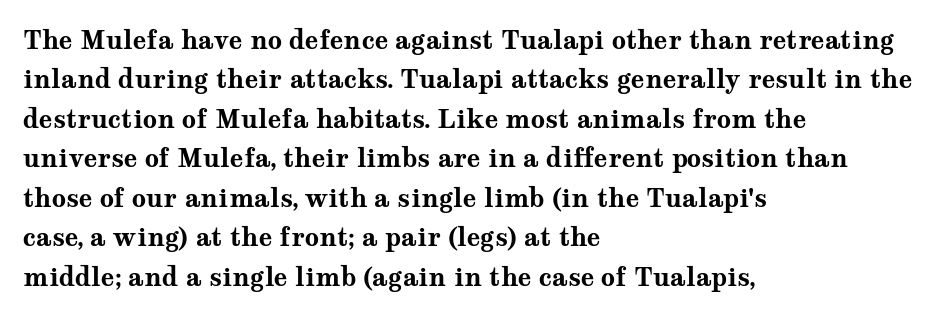
Evenly set lines give the paragraph a standard silhouette. Glance below the letters and you will spot only blank space. Typeset ragged right — the left edge is the straight one. This sample uses plain, unmodified letter spacing. Style check: upright. I'd describe the lettering as bold — thick and assertive.
